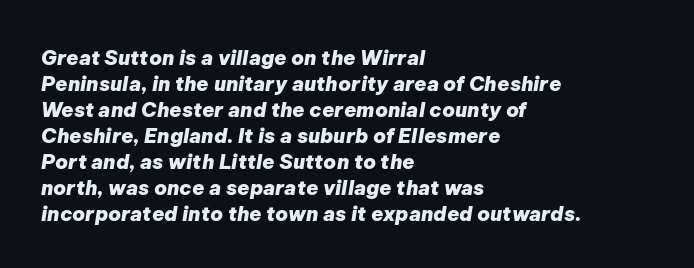
The image shows 20 px bold type, italic (leaning right); set left-aligned, normal line spacing (1.3x), normal letter spacing, not underlined.
